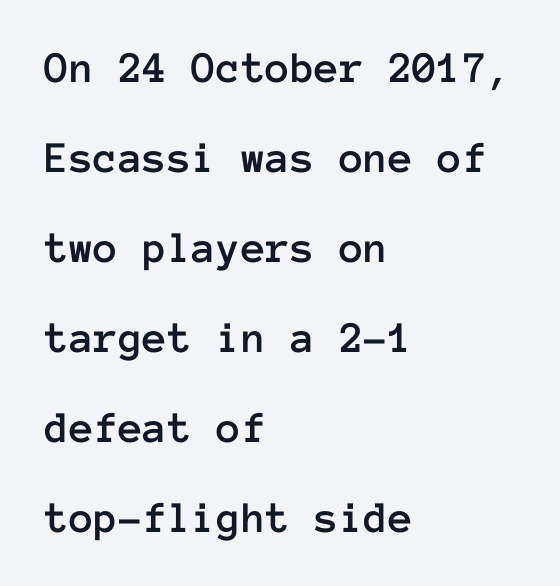
{"italic": "no", "width": "normal", "stroke_contrast": "low", "x_height": "medium", "monospaced": "yes", "underline": "no", "align": "left", "line_spacing": "loose", "line_spacing_ratio": 2.0, "letter_spacing": "normal", "letter_spacing_em": 0.0, "glyph_px": 45}
